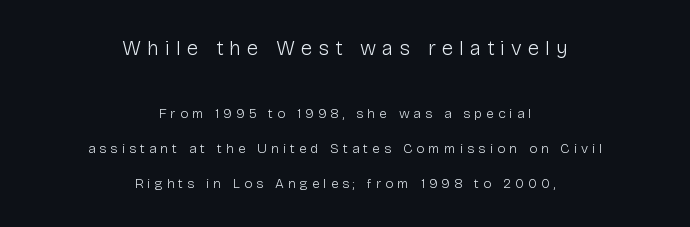
The earlier block is typeset at a bigger size than the later block. No italicization has been applied; the sample stays upright. Stroke mass is kept to a normal reading level or below. The specimen omits any rule beneath the text block's lines.
